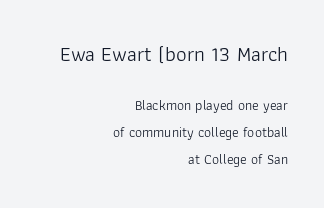
Posture: straight, roman, zero tilt. Ink coverage per letter is moderate at most. A great deal of white space separates one row of letters from the next. Caption: standard tracking, unaltered. This layout puts the oversized block above and the modest block below. Line endings align vertically; line beginnings do not.
